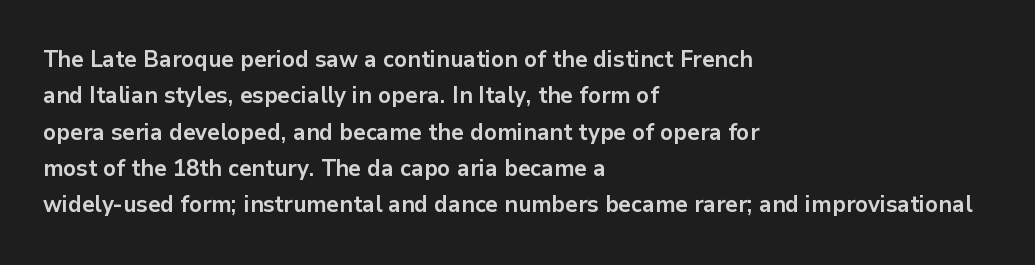
{"italic": "no", "bold": "yes", "underline": "no", "align": "left", "line_spacing": "normal", "line_spacing_ratio": 1.58, "letter_spacing": "normal", "letter_spacing_em": 0.0, "glyph_px": 23}
